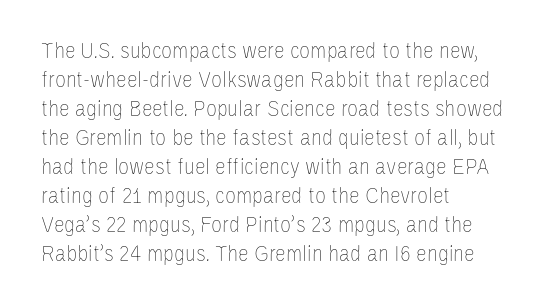
The image shows 24 px text type, upright; set left-aligned, line spacing 1.21x, normal letter spacing, not underlined.
